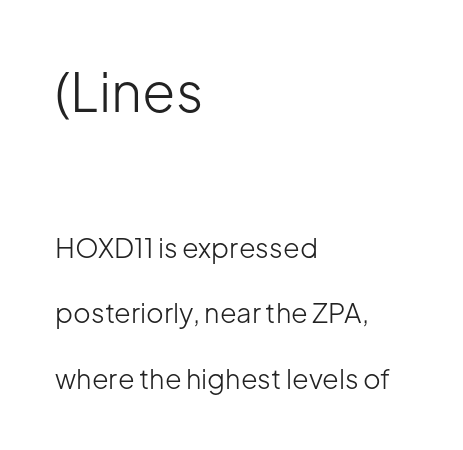
Q: Is the text bold? A: No.
Q: Is the text italic (slanted)? A: No, it is upright.
Q: Is the typeface a serif or a sans-serif typeface? A: Sans-serif.
Q: Is the text underlined? A: No.
Q: How is the paragraph aligned? A: Left-aligned.
Q: Is the spacing between letters normal or unusually wide? A: Normal.
Q: Is the spacing between lines tight, normal or loose? A: Loose.
Q: Which block of text is set in a larger size, the first (top) or the second (bottom)? A: The first (top) one.
Q: Width (condensed, normal, or wide)? A: Normal.
Q: Stroke contrast? A: Low.
Q: x-height? A: Medium.
Q: Monospaced? A: No.
